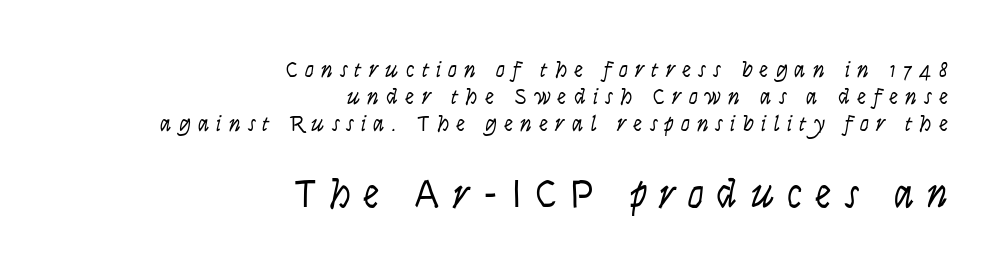
Q: Is the text bold? A: No.
Q: Is the text italic (slanted)? A: Yes, it leans right by about 9 degrees.
Q: Is the text underlined? A: No.
Q: How is the paragraph aligned? A: Right-aligned.
Q: Is the spacing between letters normal or unusually wide? A: Unusually wide.
Q: Which block of text is set in a larger size, the first (top) or the second (bottom)? A: The second (bottom) one.
Q: Width (condensed, normal, or wide)? A: Condensed.
Q: Stroke contrast? A: Low.
Q: x-height? A: Large.
Q: Monospaced? A: No.
